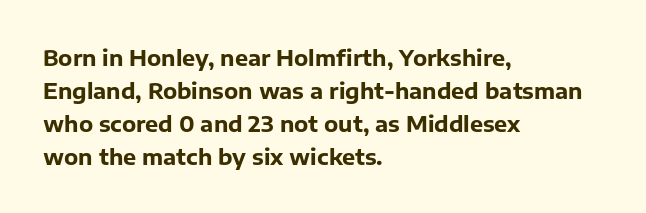
The image shows 22 px bold type, upright; set left-aligned, normal line spacing (1.5x), normal letter spacing, not underlined.
